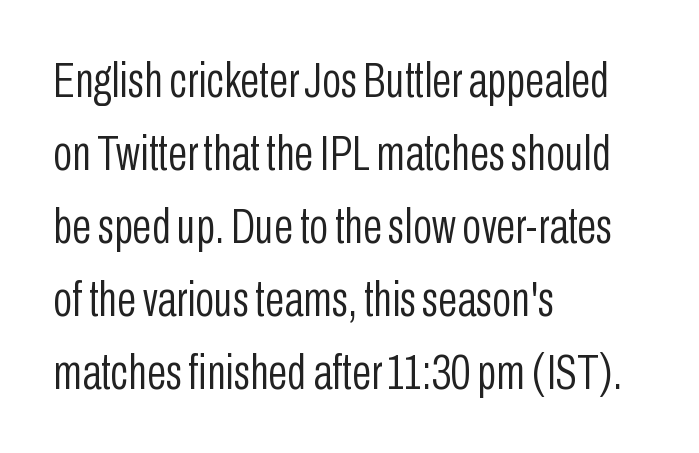
{"serif": "no", "italic": "no", "bold": "no", "weight": "light", "width": "condensed", "stroke_contrast": "low", "x_height": "medium", "monospaced": "no", "underline": "no", "align": "left", "line_spacing": "normal", "line_spacing_ratio": 1.46, "letter_spacing": "normal", "letter_spacing_em": 0.0, "glyph_px": 50}
